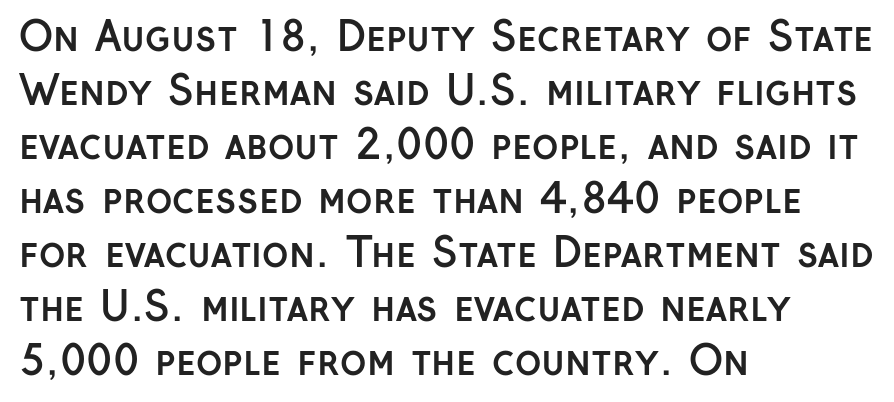
{"serif": "no", "italic": "no", "bold": "yes", "weight": "semibold", "width": "normal", "stroke_contrast": "low", "x_height": "medium", "monospaced": "no", "underline": "no", "align": "left", "line_spacing": "normal", "line_spacing_ratio": 1.35, "letter_spacing": "normal", "letter_spacing_em": 0.0, "glyph_px": 40}
